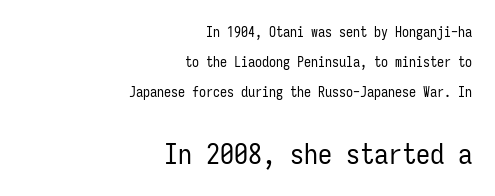
Do the characters align in a grid? Yes, the font is monospaced. Unmarked baselines from the first word to the last. Letterform terminals end flat and unadorned throughout the passage. Is the lower block the larger one? Yes — the lower block carries the bigger type. The lines in this sample share a right terminus and differ only in where they begin.
